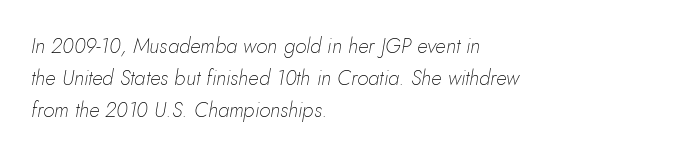
{"italic": "yes", "lean": "right", "slant_degrees": 10, "bold": "no", "underline": "no", "align": "left", "line_spacing": "normal", "line_spacing_ratio": 1.52, "letter_spacing": "normal", "letter_spacing_em": 0.0, "glyph_px": 21}
